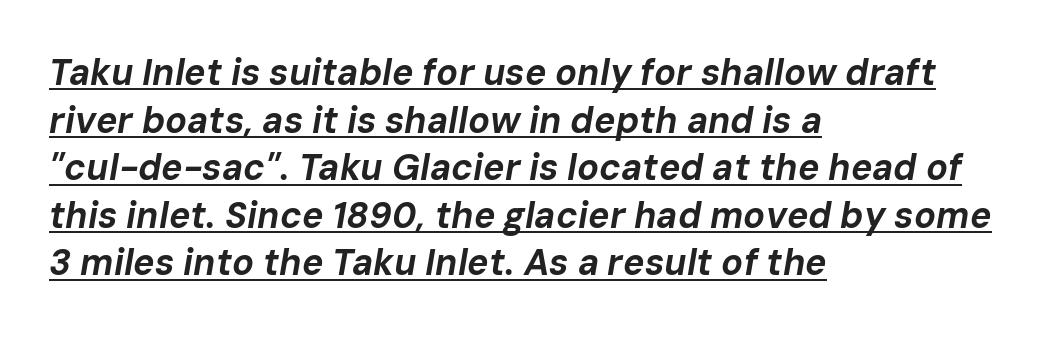
{"italic": "yes", "lean": "right", "slant_degrees": 10, "bold": "yes", "weight": "bold", "width": "normal", "stroke_contrast": "low", "x_height": "medium", "monospaced": "no", "underline": "yes", "align": "left", "line_spacing": "normal", "line_spacing_ratio": 1.32, "letter_spacing": "normal", "letter_spacing_em": 0.0, "glyph_px": 36}
